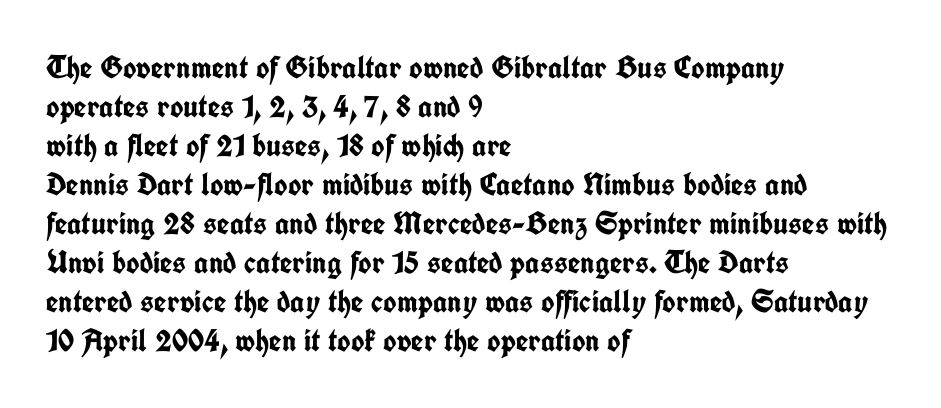
{"serif": "no", "italic": "no", "bold": "yes", "weight": "semibold", "width": "condensed", "stroke_contrast": "low", "x_height": "medium", "monospaced": "no", "underline": "no", "align": "left", "line_spacing_ratio": 1.22, "letter_spacing": "normal", "letter_spacing_em": 0.0, "glyph_px": 32}
